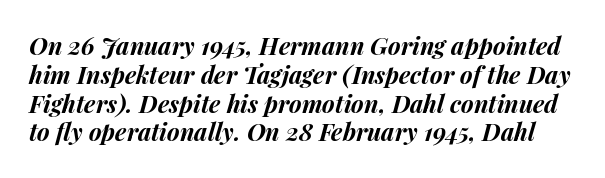
The specimen omits any rule beneath the text block's lines. The rendering applies a slant to the glyphs. Glyph-to-glyph distance matches everyday printed text. A full-strength bold gives these letters their thick strokes.
